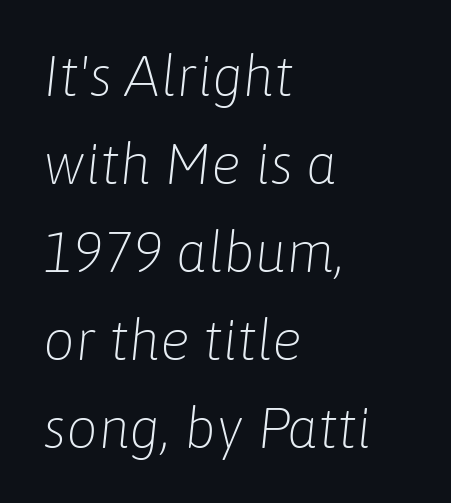
The image shows 56 px light type, italic (leaning right); set left-aligned, normal line spacing (1.57x), normal letter spacing, not underlined; low stroke contrast and a medium x-height.
